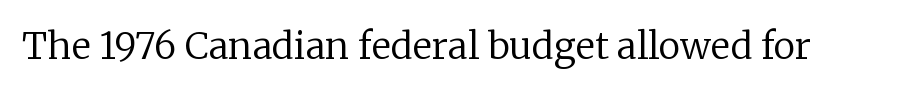
The image shows 37 px regular-weight serif type, upright; set normal letter spacing, not underlined; low stroke contrast and a medium x-height.
